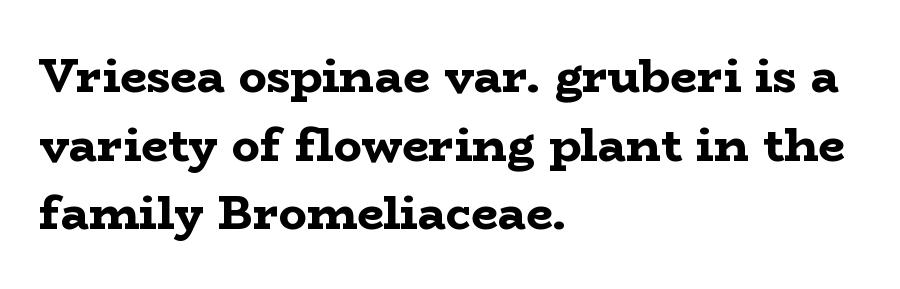
{"serif": "yes", "italic": "no", "bold": "yes", "weight": "bold", "width": "wide", "stroke_contrast": "low", "x_height": "medium", "monospaced": "no", "underline": "no", "align": "left", "line_spacing": "normal", "line_spacing_ratio": 1.46, "letter_spacing": "normal", "letter_spacing_em": 0.0, "glyph_px": 47}
